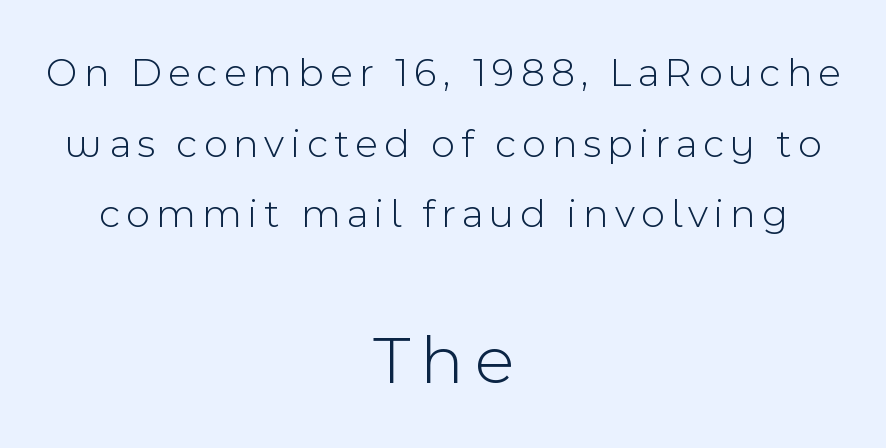
{"serif": "no", "italic": "no", "bold": "no", "weight": "light", "width": "normal", "x_height": "medium", "monospaced": "no", "underline": "no", "align": "center", "line_spacing_ratio": 1.72, "larger_block": "second", "size_ratio": 1.73, "glyph_px": 71}
